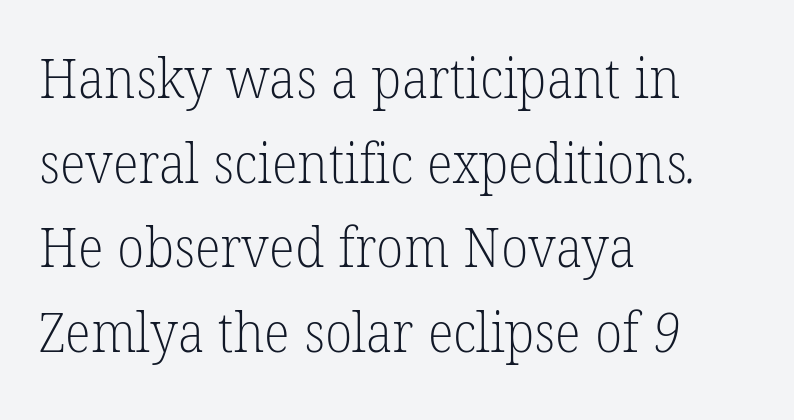
The image shows 55 px light serif type; set left-aligned, normal line spacing (1.54x), normal letter spacing, not underlined; low stroke contrast and a medium x-height.
